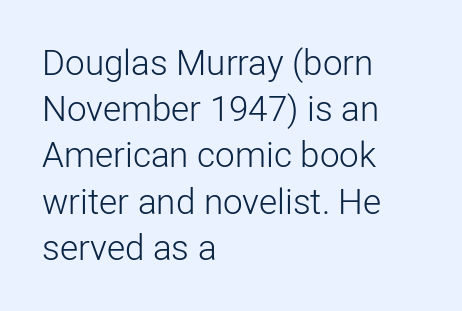
Summary of vertical rhythm: regular, with standard interline spacing. Students, note that the glyphs here touch the page at normal intervals. The specimen omits any rule beneath the text block's lines. Weight: regular or lighter. The specimen reads as upright at a glance. Teacher's note: observe the even left margin — that is flush-left alignment.
